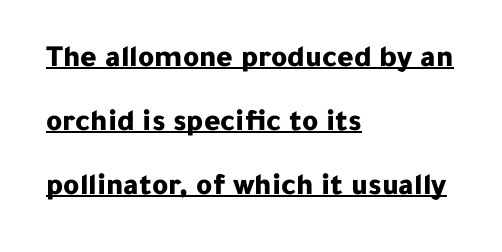
The image shows 31 px bold sans-serif type, upright; set left-aligned, loose line spacing (2.06x), normal letter spacing, underlined; low stroke contrast and a medium x-height.
